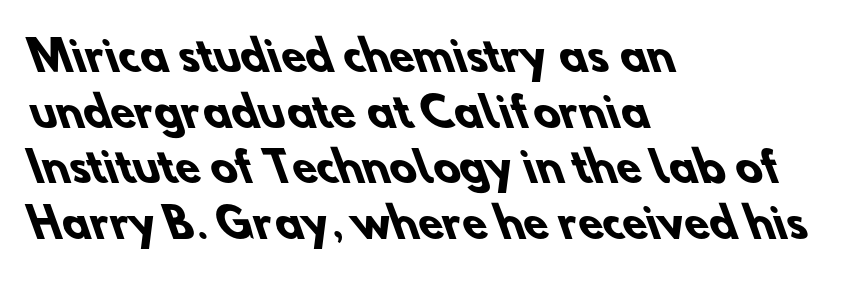
The image shows 40 px heavy sans-serif type; set left-aligned, normal line spacing (1.39x), normal letter spacing, not underlined; low stroke contrast and a small x-height.
